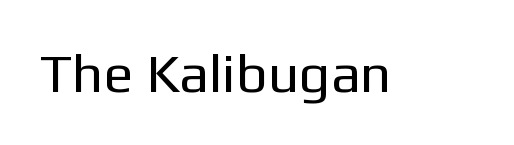
A typesetter would call this proportional, since set widths differ per character. The font sits on the lighter half of the weight spectrum, regular included. Italic? Not at all — the glyphs are vertical. Clear beneath every line of the passage. The letters sit at their default tracking, neither squeezed nor spread. This sample uses a sans-serif face.
